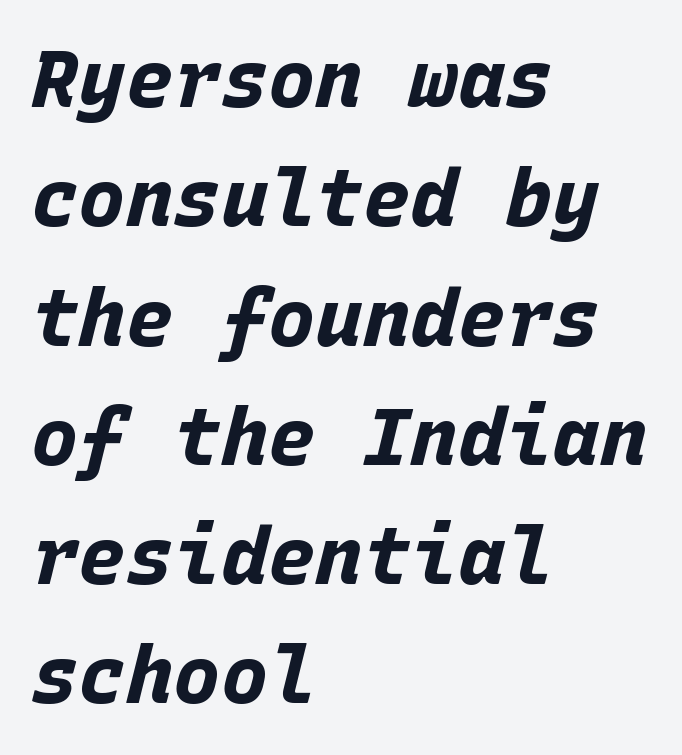
The image shows 79 px bold type, italic (leaning right), monospaced; set left-aligned, normal line spacing (1.51x), normal letter spacing, not underlined; low stroke contrast and a large x-height.
